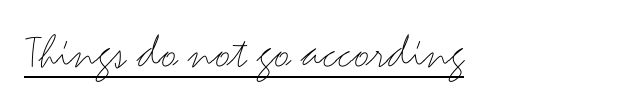
{"serif": "no", "bold": "no", "weight": "thin", "width": "wide", "stroke_contrast": "medium", "x_height": "small", "monospaced": "no", "underline": "yes", "letter_spacing": "normal", "letter_spacing_em": 0.0, "glyph_px": 49}
